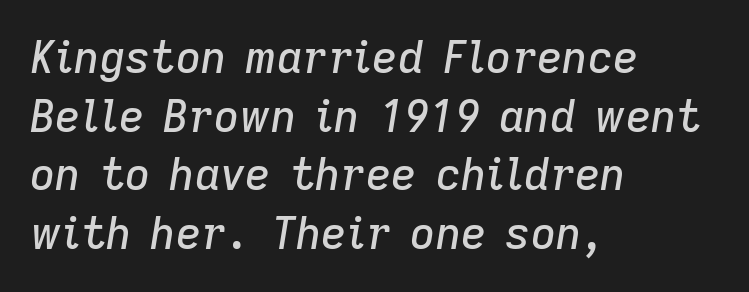
Q: Is the text italic (slanted)? A: Yes, it leans right by about 9 degrees.
Q: Is the text underlined? A: No.
Q: How is the paragraph aligned? A: Left-aligned.
Q: Is the spacing between letters normal or unusually wide? A: Normal.
Q: Is the spacing between lines tight, normal or loose? A: Normal.
Q: Width (condensed, normal, or wide)? A: Normal.
Q: Stroke contrast? A: Low.
Q: x-height? A: Medium.
Q: Monospaced? A: No.
